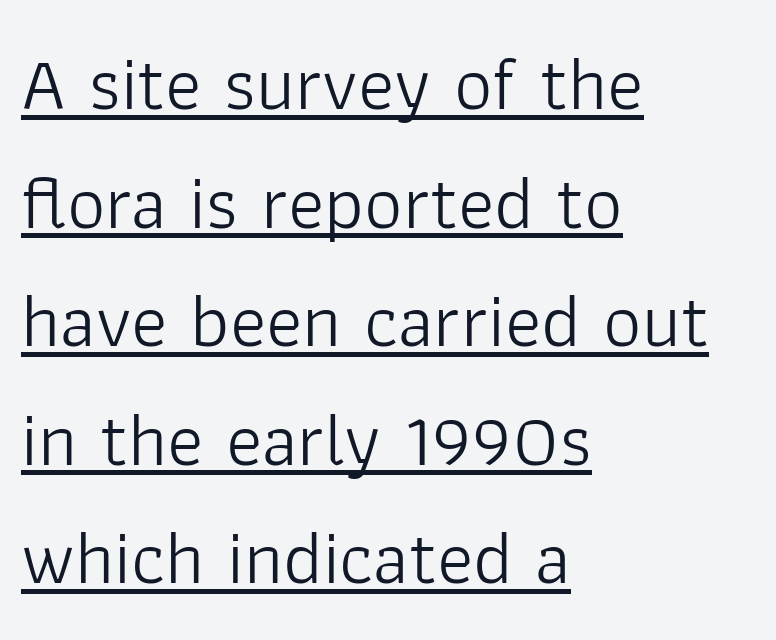
In CSS terms this would be text-align: left. Short note: letters normally spaced. Vertical spacing — default. Like a heading marked for emphasis, these lines bear an underscore. When letters stand straight like this, we call the style roman or upright.
